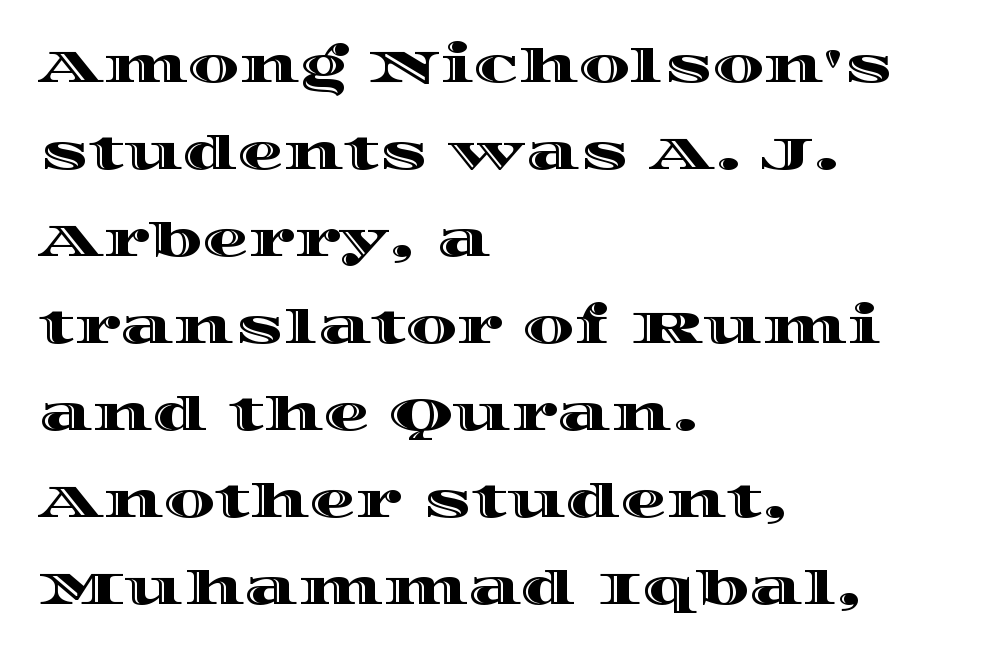
Quick note: underline off. Upright lettering throughout. Which margin do the lines hug? The left one — the right edge is uneven. The letterforms sit shoulder to shoulder at normal distance. The rendering uses natural spacing where letterforms have individual widths.
